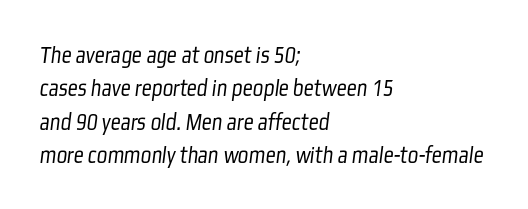
Q: Is the text bold? A: No.
Q: Is the text underlined? A: No.
Q: How is the paragraph aligned? A: Left-aligned.
Q: Is the spacing between letters normal or unusually wide? A: Normal.
Q: Is the spacing between lines tight, normal or loose? A: Normal.
